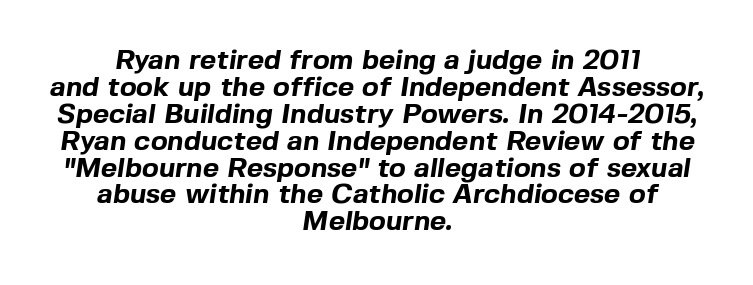
{"serif": "no", "bold": "yes", "weight": "bold", "width": "normal", "x_height": "medium", "monospaced": "no", "underline": "no", "align": "center", "line_spacing": "tight", "line_spacing_ratio": 0.96, "letter_spacing": "normal", "letter_spacing_em": 0.0, "glyph_px": 28}
